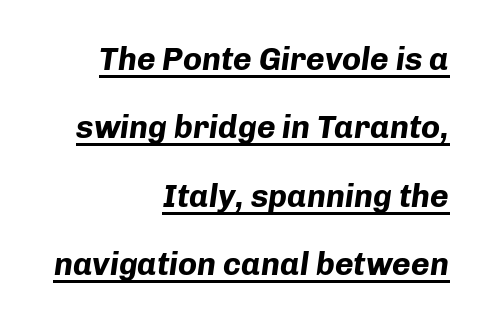
Q: Is the text bold? A: Yes.
Q: Is the text italic (slanted)? A: Yes, it leans right by about 8 degrees.
Q: Is the text underlined? A: Yes.
Q: How is the paragraph aligned? A: Right-aligned.
Q: Is the spacing between letters normal or unusually wide? A: Normal.
Q: Is the spacing between lines tight, normal or loose? A: Loose.
Q: Width (condensed, normal, or wide)? A: Normal.
Q: Stroke contrast? A: Low.
Q: x-height? A: Medium.
Q: Monospaced? A: No.
